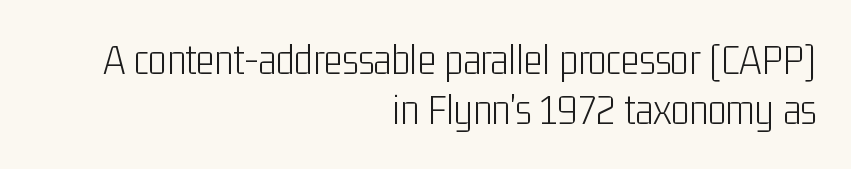
Is this a heavy cut? Hardly; it is regular or lighter. Note the varied advance widths — an 'i' is clearly narrower than an 'm'. Does the leading feel generous? Not at all — it's pinched. The ragged edge is on the left, which tells us the setting is flush right. Plain, unruled lines of type. The letters carry no serifs — their stems end cleanly without finishing strokes.
